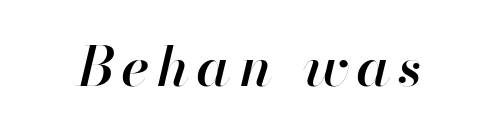
{"italic": "yes", "lean": "right", "slant_degrees": 13, "bold": "semi", "weight": "semibold", "width": "normal", "stroke_contrast": "high", "x_height": "small", "monospaced": "no", "underline": "no", "glyph_px": 55}
